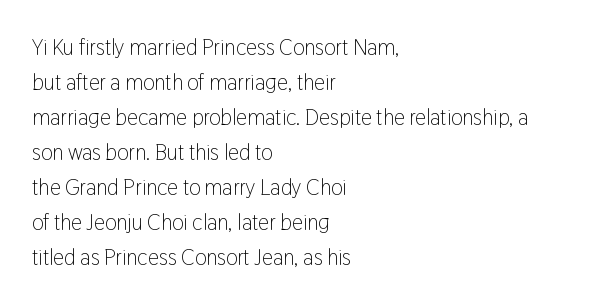
{"italic": "no", "bold": "no", "underline": "no", "align": "left", "line_spacing": "normal", "line_spacing_ratio": 1.59, "letter_spacing": "normal", "letter_spacing_em": 0.0, "glyph_px": 22}
